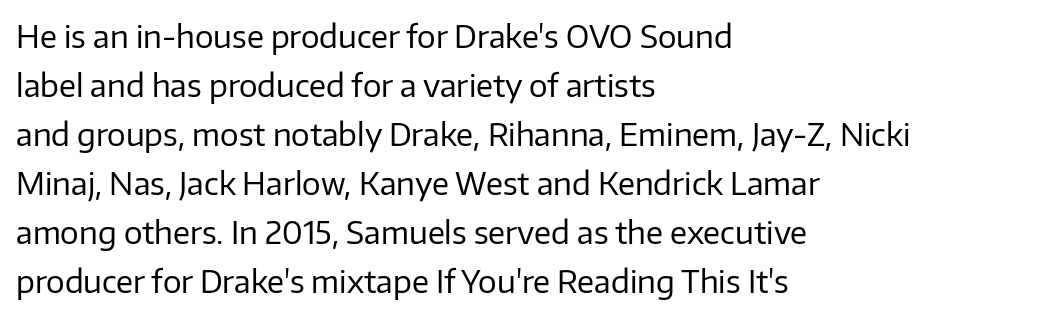
Q: Is the text bold? A: No.
Q: Is the text italic (slanted)? A: No, it is upright.
Q: Is the typeface a serif or a sans-serif typeface? A: Sans-serif.
Q: Is the text underlined? A: No.
Q: How is the paragraph aligned? A: Left-aligned.
Q: Is the spacing between letters normal or unusually wide? A: Normal.
Q: Is the spacing between lines tight, normal or loose? A: Normal.
Q: Width (condensed, normal, or wide)? A: Normal.
Q: Stroke contrast? A: Low.
Q: x-height? A: Medium.
Q: Monospaced? A: No.
